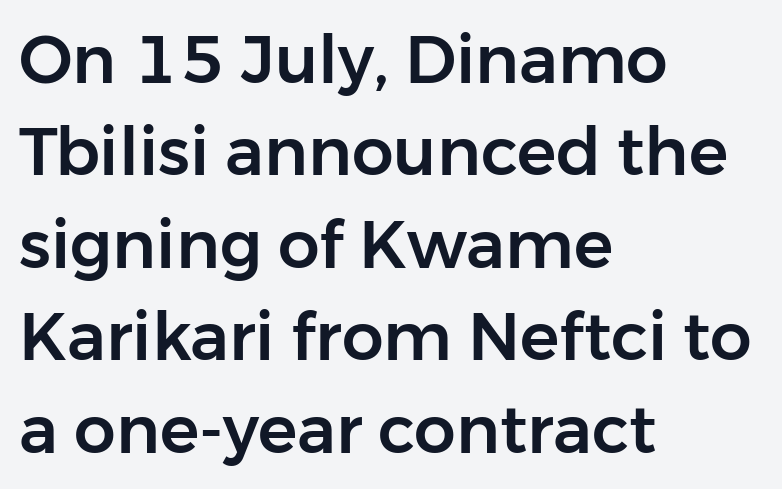
Q: Is the text italic (slanted)? A: No, it is upright.
Q: Is the typeface a serif or a sans-serif typeface? A: Sans-serif.
Q: Is the text underlined? A: No.
Q: How is the paragraph aligned? A: Left-aligned.
Q: Is the spacing between letters normal or unusually wide? A: Normal.
Q: Is the spacing between lines tight, normal or loose? A: Normal.
Q: Width (condensed, normal, or wide)? A: Normal.
Q: Stroke contrast? A: Low.
Q: x-height? A: Medium.
Q: Monospaced? A: No.
